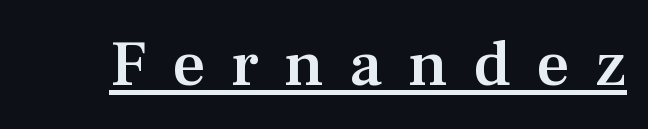
The image shows 65 px semibold serif type, upright; set unusually wide letter spacing (+0.39 em), underlined; medium stroke contrast and a medium x-height.
